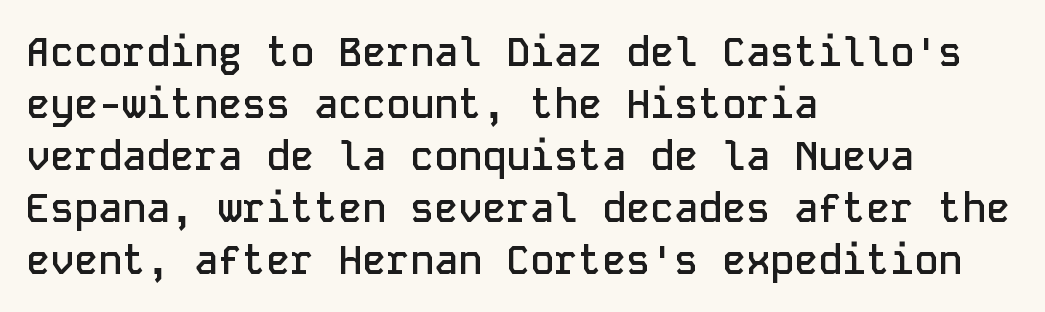
Are there feet on the stems? There aren't — it's a sans. A normal amount of white space separates one row of letters from the next. Here the designer chose a console-style face with uniform glyph widths. Beneath every word, the page is bare. Heft: intermediate — a semibold. Nothing unusual about the tracking: characters are spaced as the font intends.
